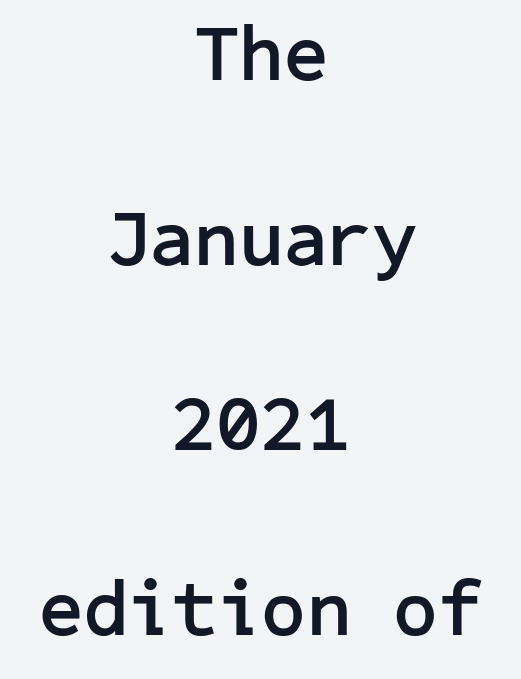
Q: Is the text bold? A: Yes.
Q: Is the text italic (slanted)? A: No, it is upright.
Q: Is the typeface a serif or a sans-serif typeface? A: Sans-serif.
Q: Is the text underlined? A: No.
Q: How is the paragraph aligned? A: Centered.
Q: Is the spacing between letters normal or unusually wide? A: Normal.
Q: Is the spacing between lines tight, normal or loose? A: Loose.
Q: Width (condensed, normal, or wide)? A: Normal.
Q: Stroke contrast? A: Low.
Q: x-height? A: Medium.
